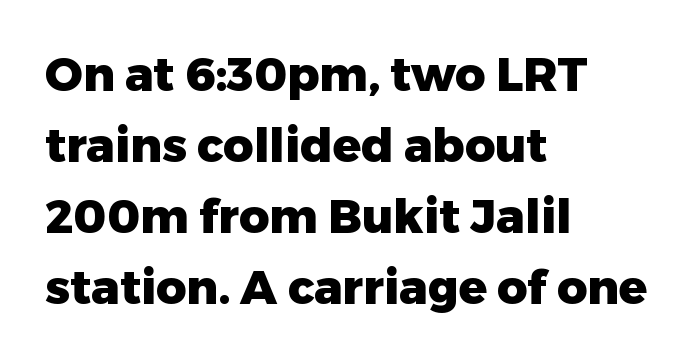
The image shows 47 px heavy sans-serif type, upright; set left-aligned, normal line spacing (1.51x), normal letter spacing, not underlined; low stroke contrast and a medium x-height.
